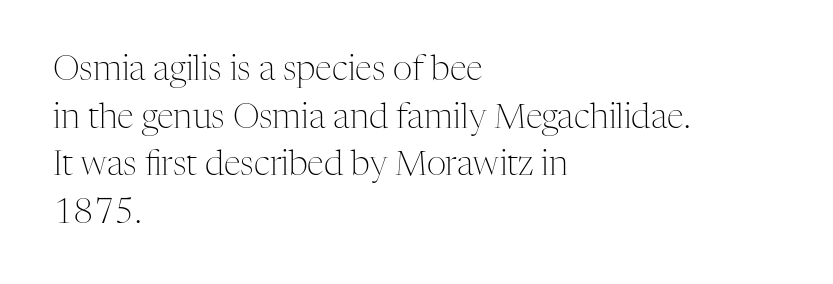
The face used here is rendered with its standard letterfit. Each line starts at the same left margin while the right side varies. The passage shown is typed in a proportional face where columns would drift. Leading matches the norm, producing a regular column.
